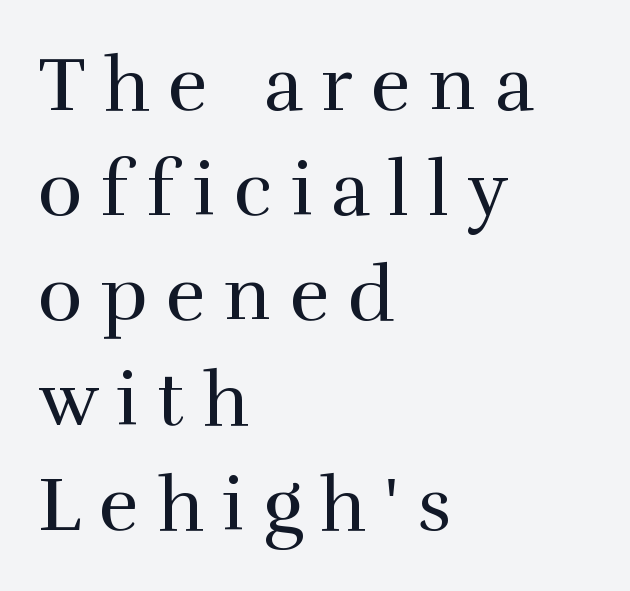
The image shows 76 px regular-weight serif type, upright; set left-aligned, normal line spacing (1.38x), unusually wide letter spacing (+0.24 em), not underlined; a medium x-height.
